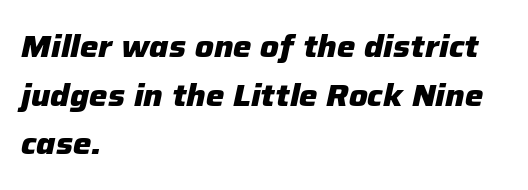
Q: Is the text bold? A: Yes.
Q: Is the text italic (slanted)? A: Yes, it leans right by about 12 degrees.
Q: Is the text underlined? A: No.
Q: How is the paragraph aligned? A: Left-aligned.
Q: Is the spacing between letters normal or unusually wide? A: Normal.
Q: Is the spacing between lines tight, normal or loose? A: Normal.
Q: Width (condensed, normal, or wide)? A: Normal.
Q: Stroke contrast? A: Low.
Q: x-height? A: Medium.
Q: Monospaced? A: No.
